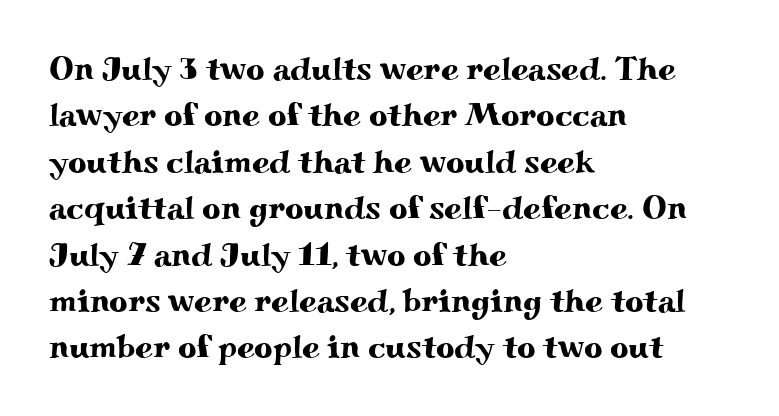
The image shows 32 px wide serif type, upright; set left-aligned, normal line spacing (1.45x), normal letter spacing, not underlined; medium stroke contrast and a small x-height.
